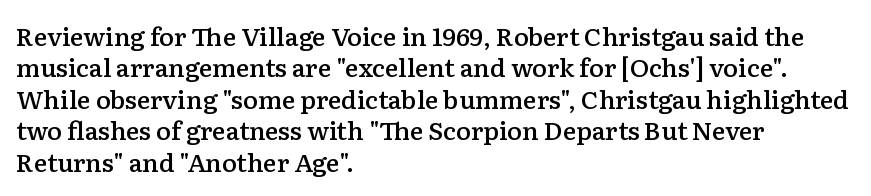
{"italic": "no", "bold": "semi", "underline": "no", "align": "left", "line_spacing": "normal", "line_spacing_ratio": 1.26, "letter_spacing": "normal", "letter_spacing_em": 0.0, "glyph_px": 25}
